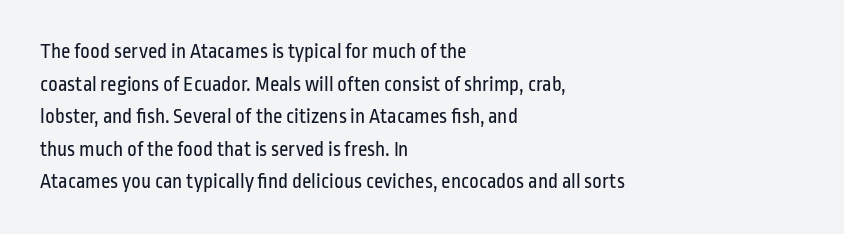
The image shows 21 px text type, upright; set left-aligned, normal line spacing (1.55x), normal letter spacing, not underlined.
